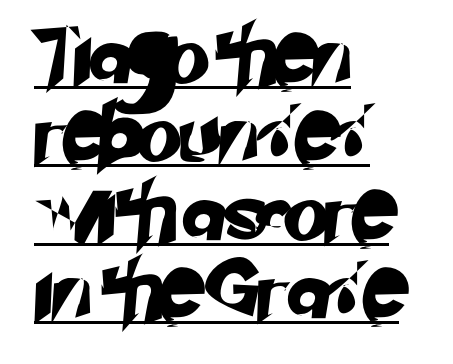
The image shows 59 px sans-serif type; set left-aligned, normal line spacing (1.33x), normal letter spacing, underlined; low stroke contrast and a small x-height.
